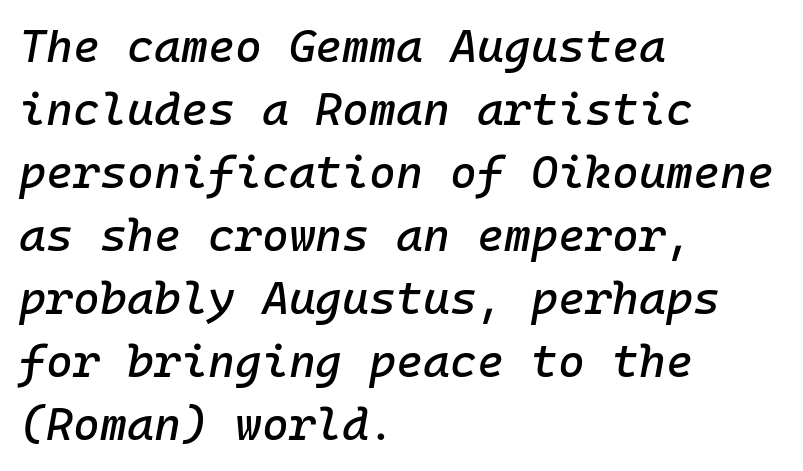
{"italic": "yes", "lean": "right", "slant_degrees": 10, "width": "normal", "stroke_contrast": "low", "x_height": "medium", "monospaced": "yes", "underline": "no", "align": "left", "line_spacing": "normal", "line_spacing_ratio": 1.37, "letter_spacing": "normal", "letter_spacing_em": 0.0, "glyph_px": 46}
